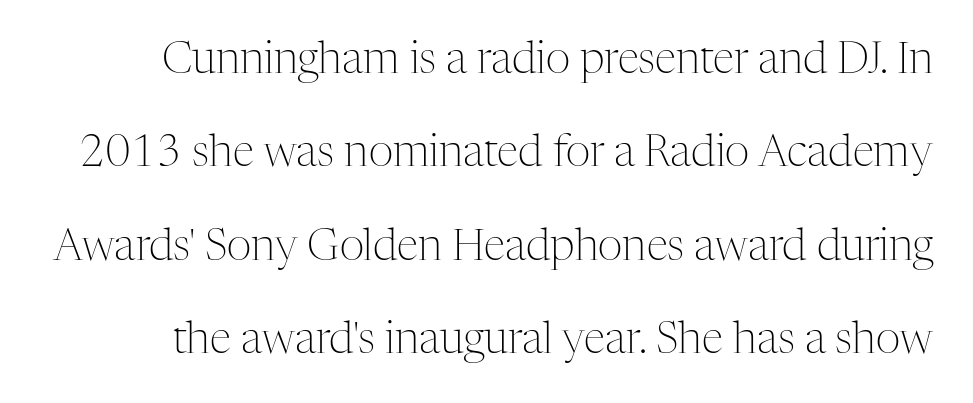
Inter-character spacing is left at the font's built-in metrics. Is there any slant? The stems are plumb. Looks like regular typesetting: each glyph gets only the width it needs. Leading: increased. Anything drawn beneath the words? Only blank space.
